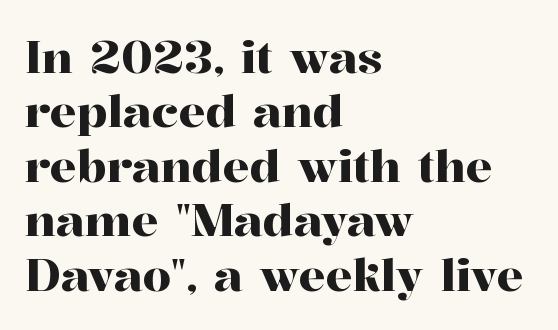
{"serif": "yes", "italic": "no", "width": "normal", "stroke_contrast": "high", "x_height": "medium", "monospaced": "no", "underline": "no", "align": "left", "line_spacing_ratio": 1.21, "letter_spacing": "normal", "letter_spacing_em": 0.0, "glyph_px": 45}
